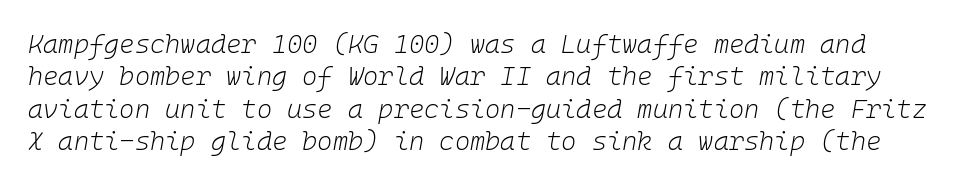
The image shows 26 px text type, italic (leaning right); set normal line spacing (1.25x), normal letter spacing, not underlined.
